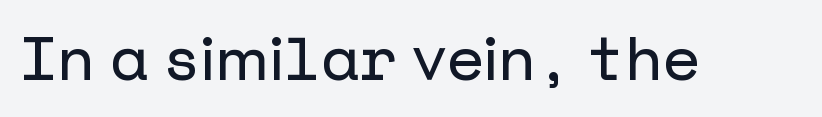
{"serif": "no", "italic": "no", "width": "normal", "stroke_contrast": "low", "x_height": "medium", "underline": "no", "letter_spacing": "normal", "letter_spacing_em": 0.0, "glyph_px": 61}
